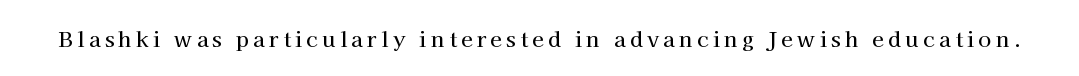
{"italic": "no", "underline": "no", "letter_spacing": "wide", "letter_spacing_em": 0.21, "glyph_px": 21}
